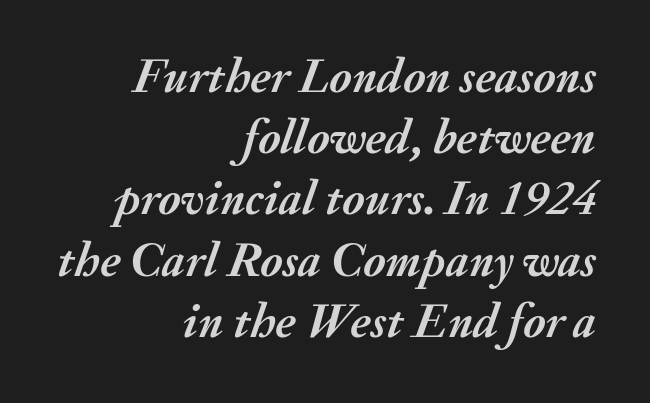
Q: Is the text bold? A: Yes.
Q: Is the text italic (slanted)? A: Yes, it leans right by about 20 degrees.
Q: Is the text underlined? A: No.
Q: How is the paragraph aligned? A: Right-aligned.
Q: Is the spacing between letters normal or unusually wide? A: Normal.
Q: Is the spacing between lines tight, normal or loose? A: Normal.
Q: Width (condensed, normal, or wide)? A: Normal.
Q: Stroke contrast? A: Medium.
Q: x-height? A: Small.
Q: Monospaced? A: No.
